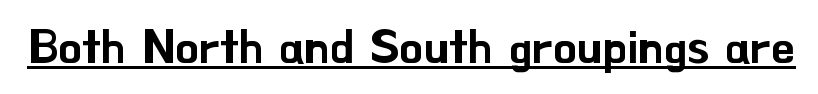
Is this a fixed-width face? No — the glyphs have proportional, varying widths. These lines keep a tight, regular rhythm from letter to letter. The specimen includes a rule beneath the text block's lines. These lines were composed using upright roman letters. The typeface chosen for these lines omits serifs.
